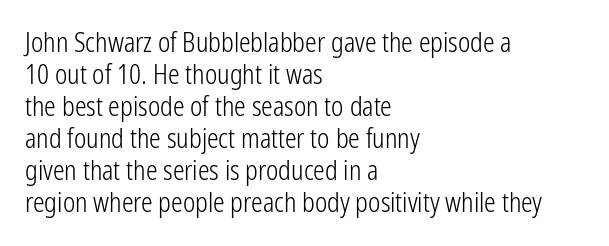
{"italic": "no", "bold": "no", "underline": "no", "align": "left", "line_spacing_ratio": 1.23, "letter_spacing": "normal", "letter_spacing_em": 0.0, "glyph_px": 26}
